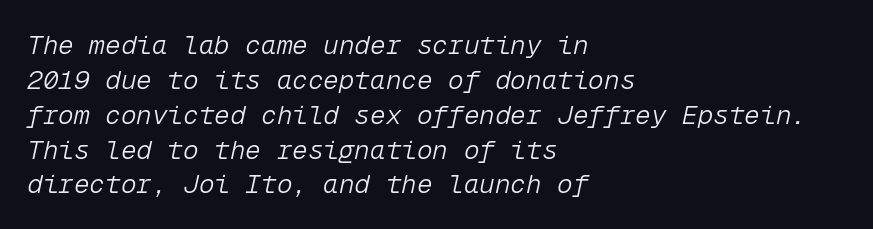
Q: Is the text bold? A: No.
Q: Is the text italic (slanted)? A: Yes, it leans right by about 12 degrees.
Q: Is the text underlined? A: No.
Q: How is the paragraph aligned? A: Left-aligned.
Q: Is the spacing between letters normal or unusually wide? A: Normal.
Q: Is the spacing between lines tight, normal or loose? A: Normal.
